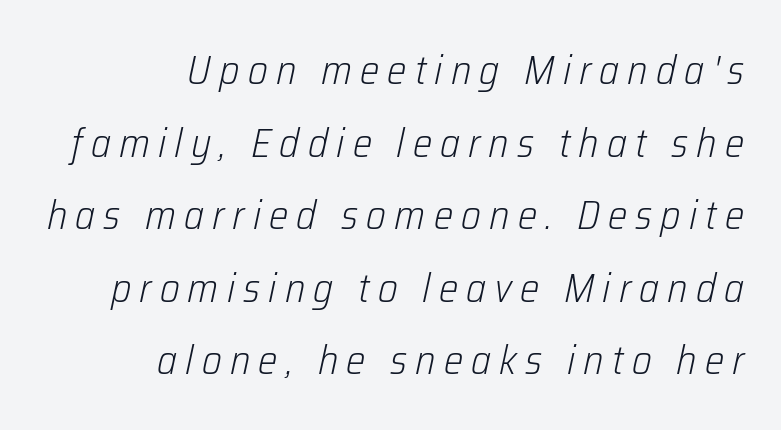
Q: Is the text bold? A: No.
Q: Is the text italic (slanted)? A: Yes, it leans right by about 12 degrees.
Q: Is the text underlined? A: No.
Q: How is the paragraph aligned? A: Right-aligned.
Q: Is the spacing between letters normal or unusually wide? A: Unusually wide.
Q: Width (condensed, normal, or wide)? A: Condensed.
Q: Stroke contrast? A: Low.
Q: x-height? A: Medium.
Q: Monospaced? A: No.
